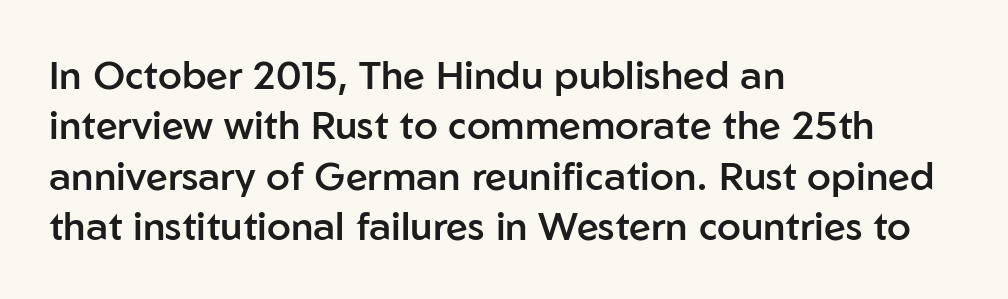
The image shows 39 px semibold sans-serif type, upright; set left-aligned, normal line spacing (1.29x), normal letter spacing, not underlined; low stroke contrast and a medium x-height.
